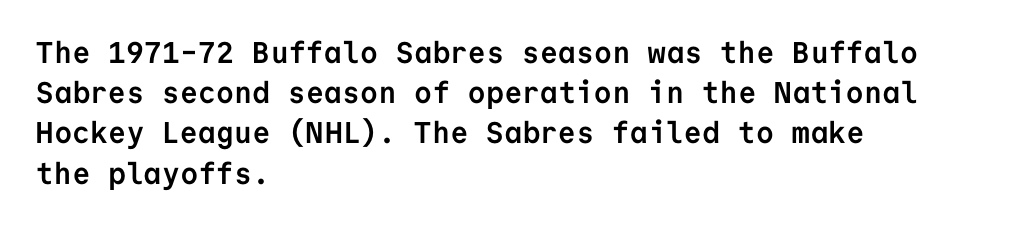
Q: Is the text bold? A: Yes.
Q: Is the text italic (slanted)? A: No, it is upright.
Q: Is the typeface a serif or a sans-serif typeface? A: Sans-serif.
Q: Is the text underlined? A: No.
Q: How is the paragraph aligned? A: Left-aligned.
Q: Is the spacing between letters normal or unusually wide? A: Normal.
Q: Is the spacing between lines tight, normal or loose? A: Normal.
Q: Width (condensed, normal, or wide)? A: Normal.
Q: Stroke contrast? A: Low.
Q: x-height? A: Medium.
Q: Monospaced? A: Yes.
